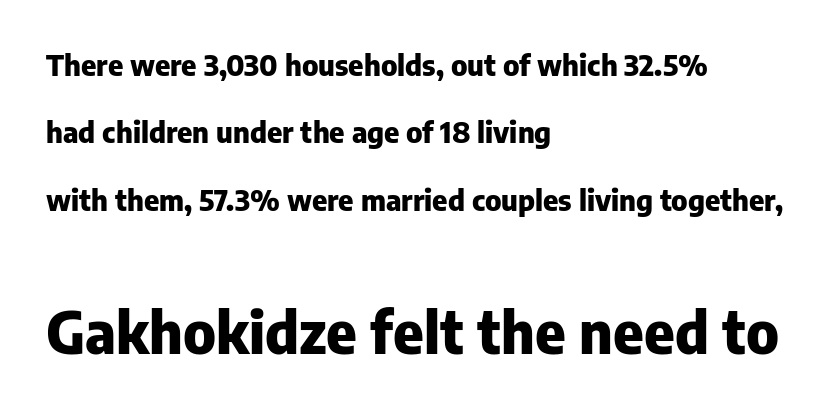
Widely set lines give the paragraph a tall, airy silhouette. Regarding serifs, this sample does without them. Casual observation: everything's shoved over to the left. You could not count columns in this text — the font is proportionally spaced. Character size in the trailing block exceeds that of the leading block. This is the regular roman posture of the typeface.
